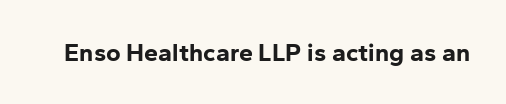
{"italic": "no", "bold": "yes", "underline": "no", "letter_spacing": "normal", "letter_spacing_em": 0.0, "glyph_px": 25}
